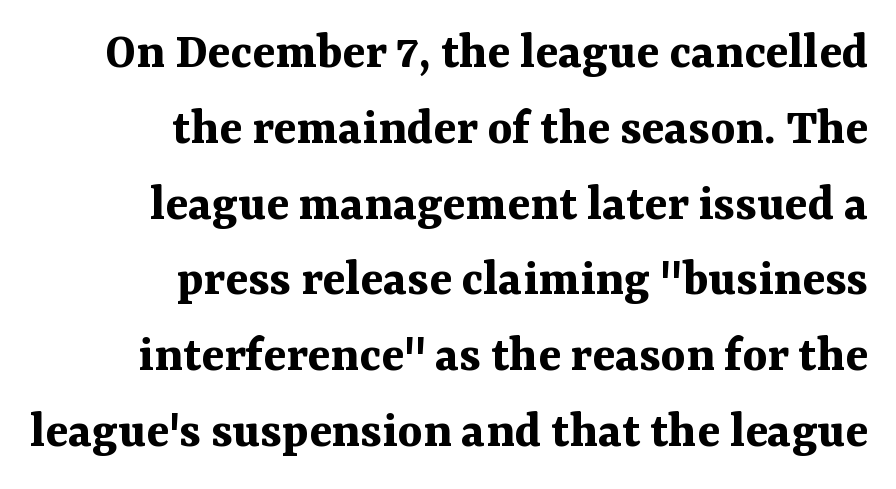
The image shows 53 px bold serif type, upright; set right-aligned, normal line spacing (1.43x), normal letter spacing, not underlined; medium stroke contrast and a medium x-height.
